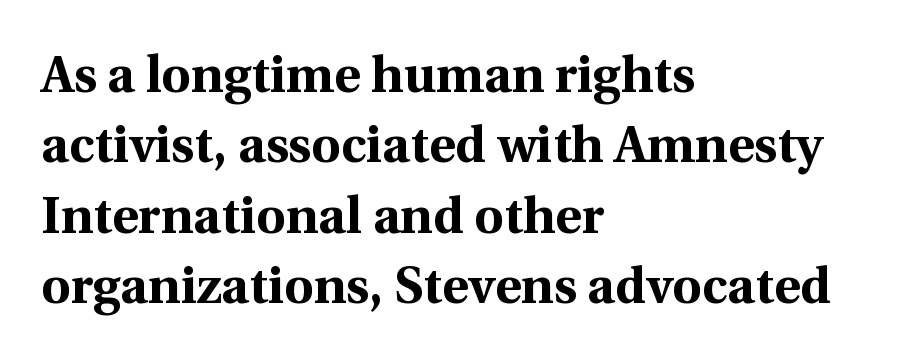
{"serif": "yes", "italic": "no", "bold": "yes", "weight": "bold", "width": "normal", "x_height": "medium", "monospaced": "no", "underline": "no", "align": "left", "line_spacing": "normal", "line_spacing_ratio": 1.38, "letter_spacing": "normal", "letter_spacing_em": 0.0, "glyph_px": 51}
